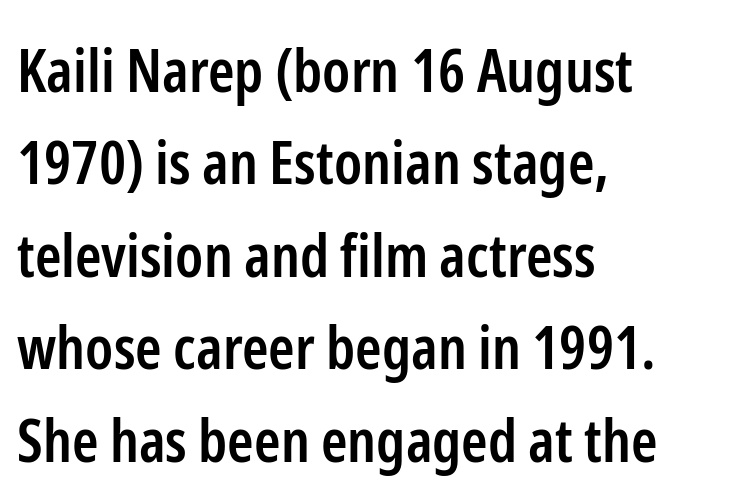
Q: Is the text bold? A: Semi-bold.
Q: Is the text italic (slanted)? A: No, it is upright.
Q: Is the typeface a serif or a sans-serif typeface? A: Sans-serif.
Q: Is the text underlined? A: No.
Q: How is the paragraph aligned? A: Left-aligned.
Q: Is the spacing between letters normal or unusually wide? A: Normal.
Q: Is the spacing between lines tight, normal or loose? A: Normal.
Q: Width (condensed, normal, or wide)? A: Condensed.
Q: Stroke contrast? A: Low.
Q: x-height? A: Medium.
Q: Monospaced? A: No.
